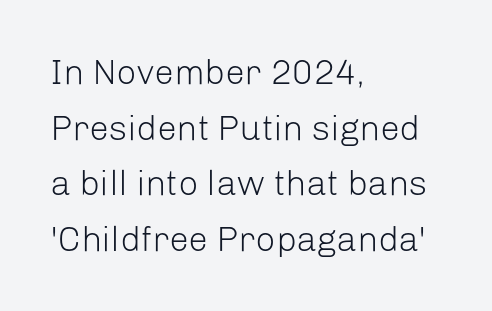
Check under the words: just untouched page. Stroke terminals: plain, sans-serif. Characters follow at the spacing the type designer built in. Stems here are at most as thick as an everyday book face.
